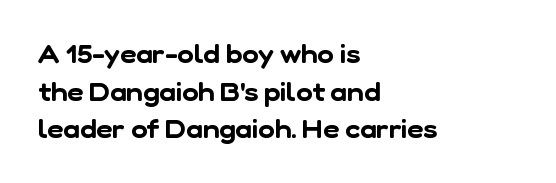
The zone under the glyphs is completely vacant. The letters sit at their default tracking, neither squeezed nor spread. Each line starts at the same left margin while the right side varies. A typesetter would call this leading conventional body-copy spacing.
